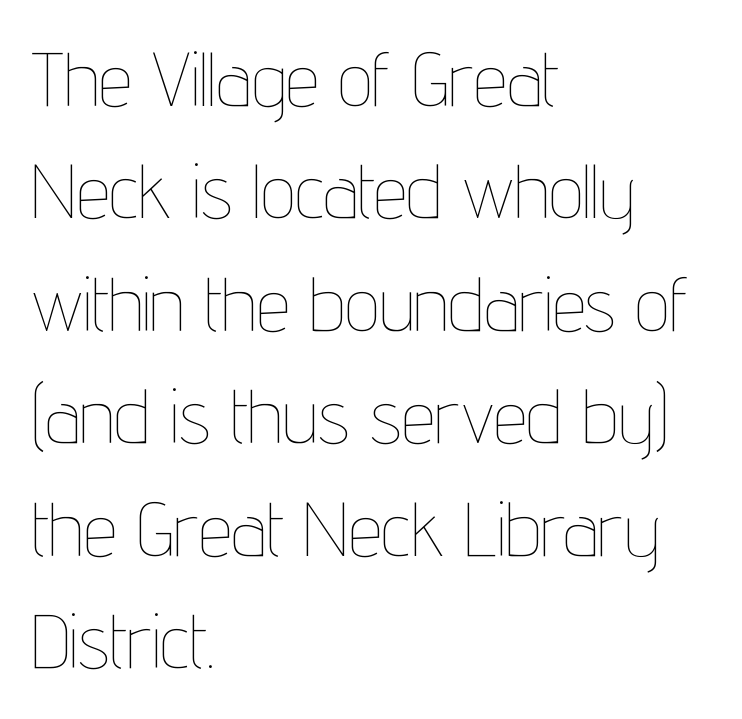
Any mark beneath the type? The region is blank. Counters stay open thanks to moderate or lighter strokes. If you drew a line through each stem, it would be perfectly vertical. The letterforms sit shoulder to shoulder at normal distance. Here the designer chose a conventional face with non-uniform glyph widths.
